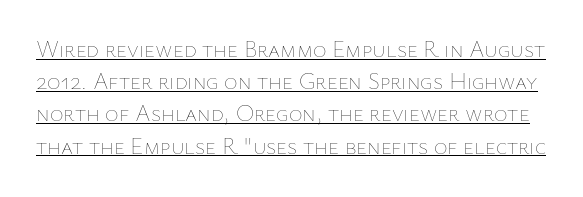
{"italic": "no", "bold": "no", "underline": "yes", "line_spacing": "normal", "line_spacing_ratio": 1.4, "letter_spacing": "normal", "letter_spacing_em": 0.0, "glyph_px": 23}
